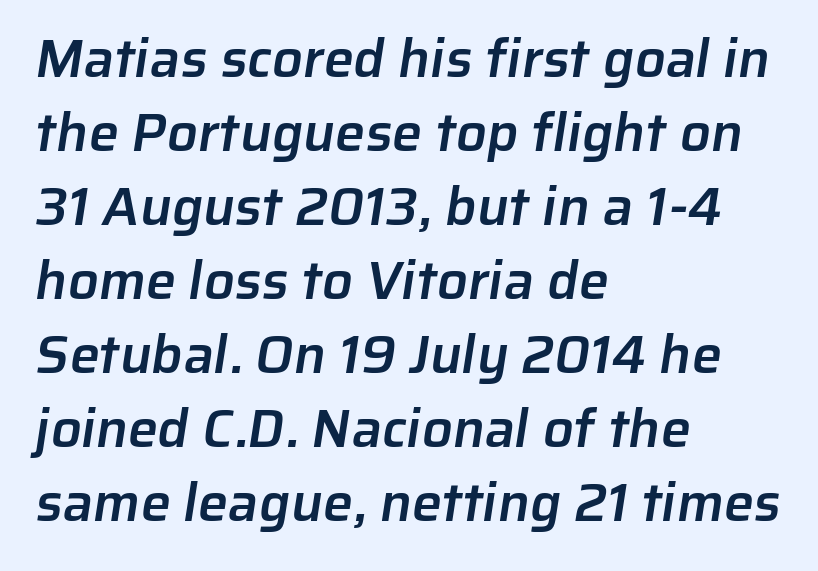
{"serif": "no", "bold": "semi", "weight": "semibold", "width": "normal", "stroke_contrast": "low", "x_height": "medium", "monospaced": "no", "underline": "no", "align": "left", "line_spacing": "normal", "line_spacing_ratio": 1.37, "letter_spacing": "normal", "letter_spacing_em": 0.0, "glyph_px": 54}
